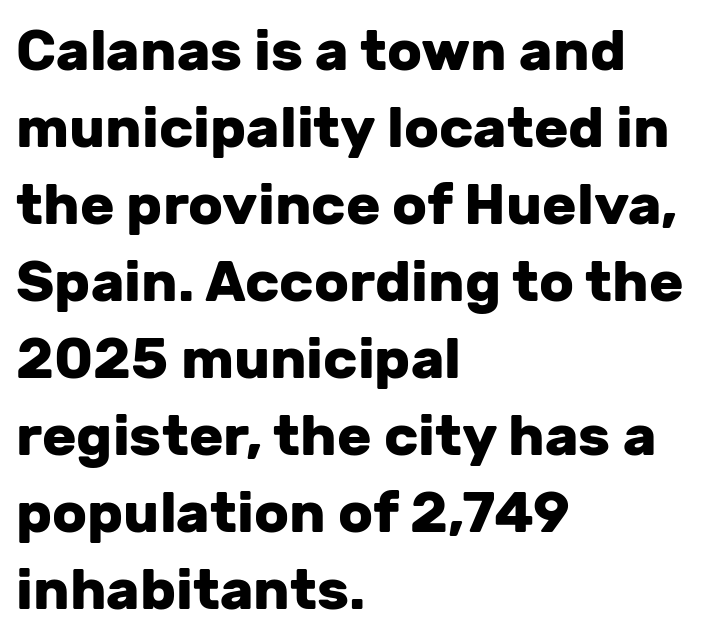
Q: Is the text bold? A: Yes.
Q: Is the text italic (slanted)? A: No, it is upright.
Q: Is the typeface a serif or a sans-serif typeface? A: Sans-serif.
Q: Is the text underlined? A: No.
Q: How is the paragraph aligned? A: Left-aligned.
Q: Is the spacing between letters normal or unusually wide? A: Normal.
Q: Is the spacing between lines tight, normal or loose? A: Normal.
Q: Width (condensed, normal, or wide)? A: Normal.
Q: Stroke contrast? A: Low.
Q: x-height? A: Medium.
Q: Monospaced? A: No.
